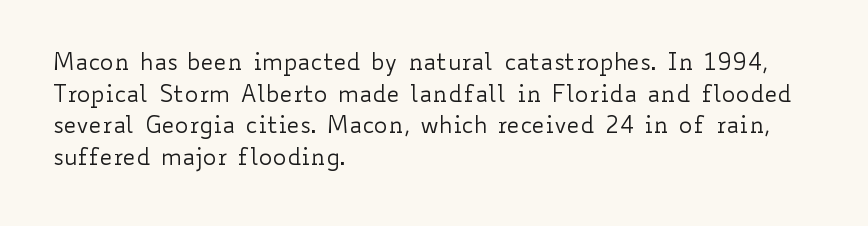
{"italic": "no", "bold": "no", "underline": "no", "align": "left", "line_spacing": "normal", "line_spacing_ratio": 1.38, "letter_spacing": "normal", "letter_spacing_em": 0.0, "glyph_px": 23}
